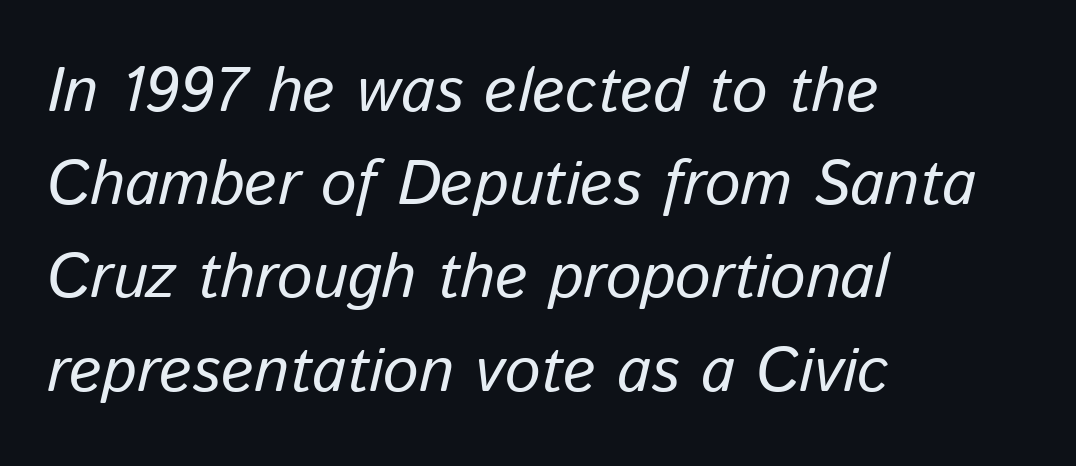
{"italic": "yes", "lean": "right", "slant_degrees": 13, "bold": "no", "weight": "regular", "width": "normal", "stroke_contrast": "low", "x_height": "medium", "monospaced": "no", "underline": "no", "align": "left", "line_spacing": "normal", "line_spacing_ratio": 1.48, "letter_spacing": "normal", "letter_spacing_em": 0.0, "glyph_px": 63}
